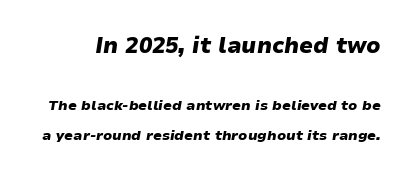
{"italic": "yes", "lean": "right", "slant_degrees": 9, "bold": "yes", "underline": "no", "line_spacing": "loose", "line_spacing_ratio": 2.14, "letter_spacing": "normal", "letter_spacing_em": 0.0, "larger_block": "first", "size_ratio": 1.57, "glyph_px": 22}
